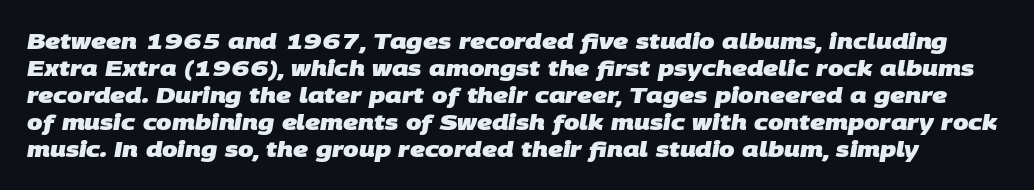
The image shows 22 px bold type; set line spacing 1.23x, normal letter spacing, not underlined.
